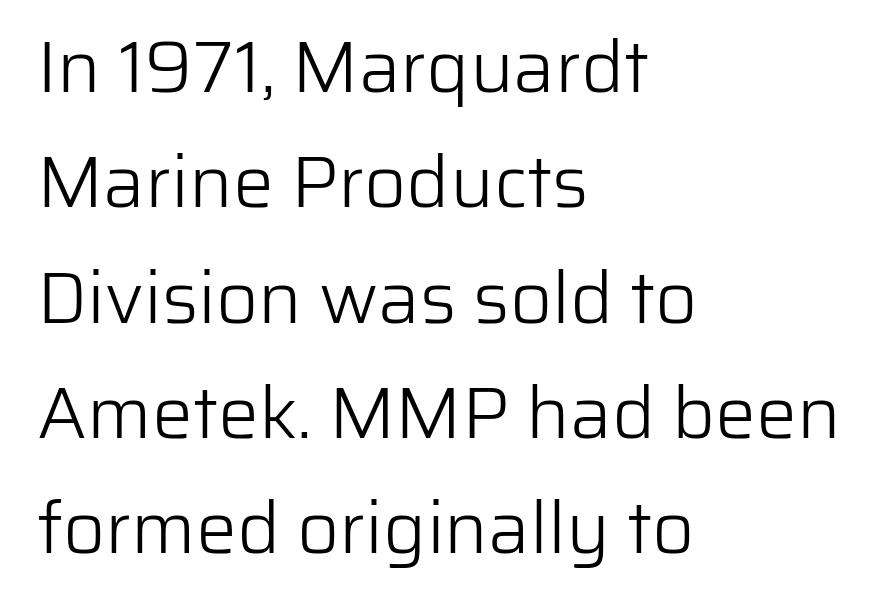
{"serif": "no", "italic": "no", "bold": "no", "weight": "light", "width": "normal", "stroke_contrast": "low", "x_height": "medium", "monospaced": "no", "underline": "no", "align": "left", "line_spacing": "normal", "line_spacing_ratio": 1.58, "letter_spacing": "normal", "letter_spacing_em": 0.0, "glyph_px": 73}
